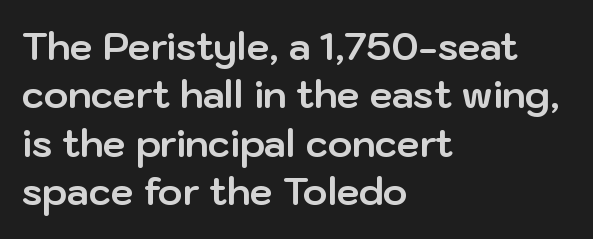
Check under the words: just untouched page. There is no visible air inserted between adjacent glyphs. Note the varied advance widths — an 'i' is clearly narrower than an 'm'. What kind of face is this? One without serifs — a sans.
